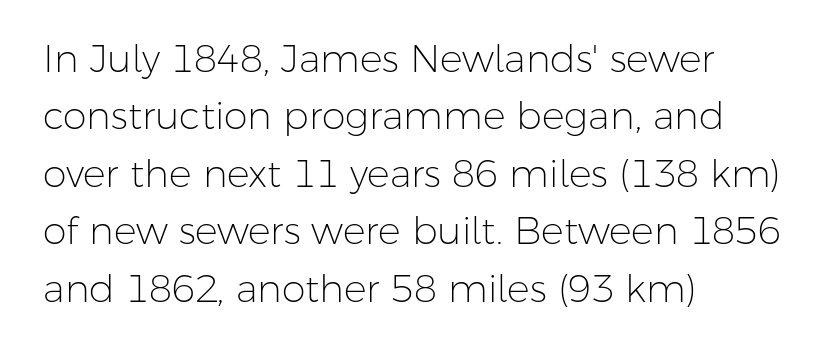
{"serif": "no", "italic": "no", "bold": "no", "weight": "light", "width": "normal", "stroke_contrast": "low", "x_height": "medium", "monospaced": "no", "underline": "no", "align": "left", "line_spacing": "normal", "line_spacing_ratio": 1.51, "letter_spacing": "normal", "letter_spacing_em": 0.0, "glyph_px": 38}
